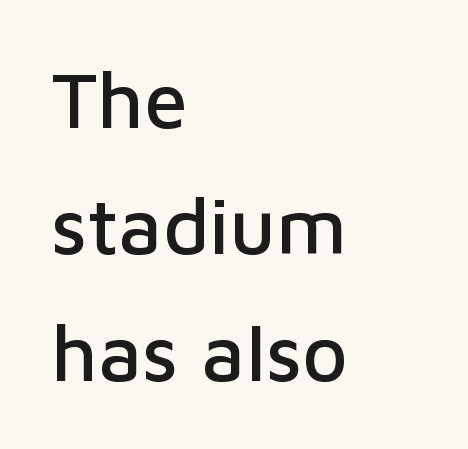
Q: Is the text italic (slanted)? A: No, it is upright.
Q: Is the typeface a serif or a sans-serif typeface? A: Sans-serif.
Q: Is the text underlined? A: No.
Q: How is the paragraph aligned? A: Left-aligned.
Q: Is the spacing between letters normal or unusually wide? A: Normal.
Q: Is the spacing between lines tight, normal or loose? A: Normal.
Q: Width (condensed, normal, or wide)? A: Normal.
Q: Stroke contrast? A: Low.
Q: x-height? A: Medium.
Q: Monospaced? A: No.
